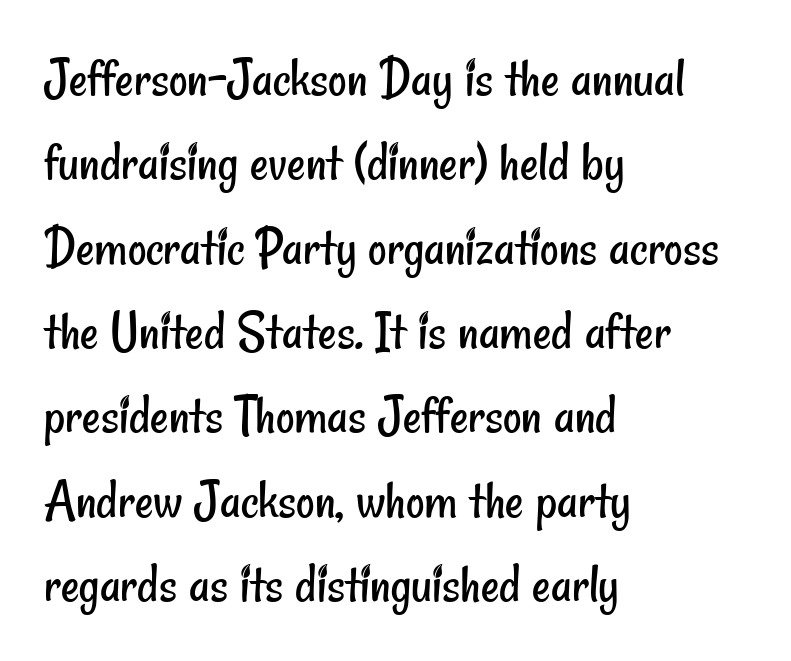
The rendering anchors every line to the left-hand side. The passage shown is not underscored anywhere. Leading: standard. You could not count columns in this text — the font is proportionally spaced. Is the type heavy? It reads as light-to-regular instead.
